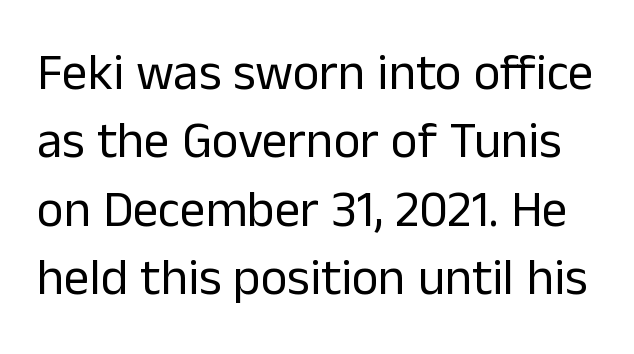
The image shows 51 px regular-weight sans-serif type, upright; set normal line spacing (1.34x), normal letter spacing, not underlined; low stroke contrast and a medium x-height.
